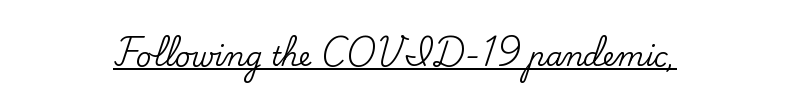
{"underline": "yes", "letter_spacing": "normal", "letter_spacing_em": 0.0, "glyph_px": 27}
